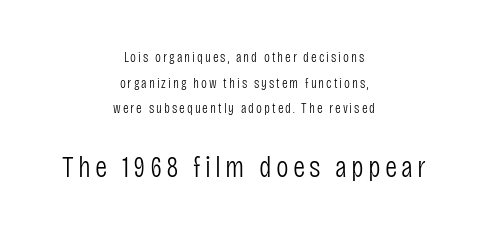
Q: Is the text bold? A: No.
Q: Is the text italic (slanted)? A: No, it is upright.
Q: Is the typeface a serif or a sans-serif typeface? A: Sans-serif.
Q: Is the text underlined? A: No.
Q: How is the paragraph aligned? A: Centered.
Q: Which block of text is set in a larger size, the first (top) or the second (bottom)? A: The second (bottom) one.
Q: Width (condensed, normal, or wide)? A: Condensed.
Q: Stroke contrast? A: Low.
Q: x-height? A: Large.
Q: Monospaced? A: No.
